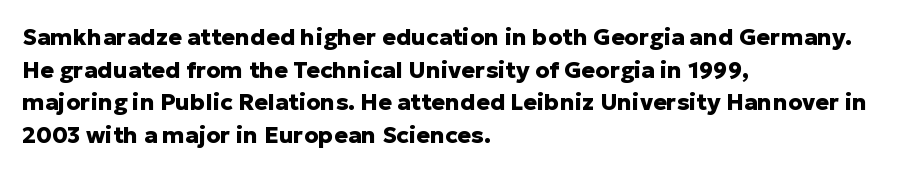
{"italic": "no", "bold": "yes", "underline": "no", "align": "left", "line_spacing": "normal", "line_spacing_ratio": 1.42, "letter_spacing": "normal", "letter_spacing_em": 0.0, "glyph_px": 23}
